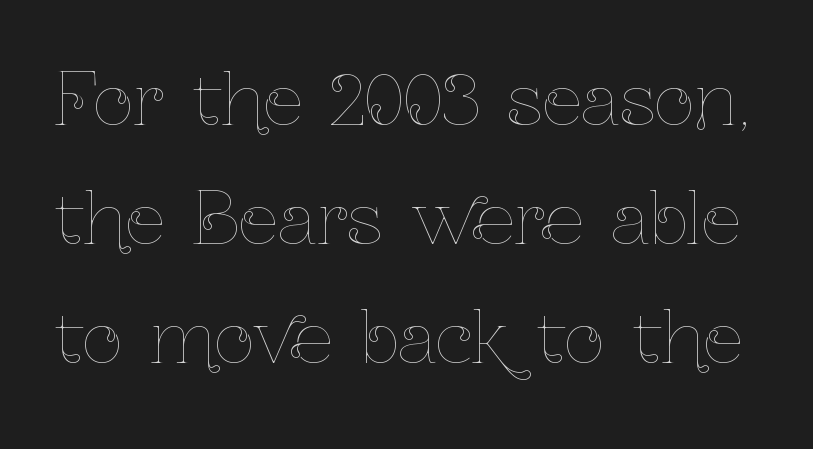
No heavy texture on the line: the type isn't bold. Does extra space separate the letters? No, they use regular spacing. Think of a printed novel: that variable character pitch is what you see here. These lines were composed using upright roman letters.
